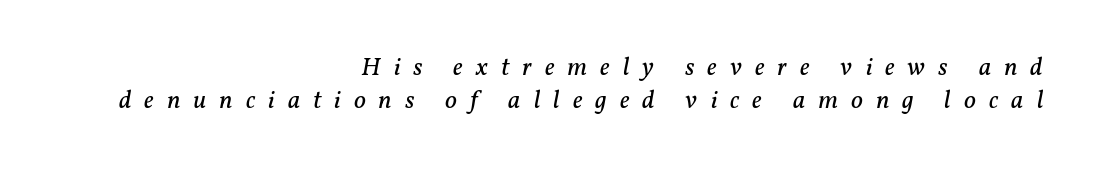
Q: Is the text bold? A: No.
Q: Is the text italic (slanted)? A: Yes, it leans right by about 11 degrees.
Q: Is the text underlined? A: No.
Q: How is the paragraph aligned? A: Right-aligned.
Q: Is the spacing between letters normal or unusually wide? A: Unusually wide.
Q: Is the spacing between lines tight, normal or loose? A: Normal.
